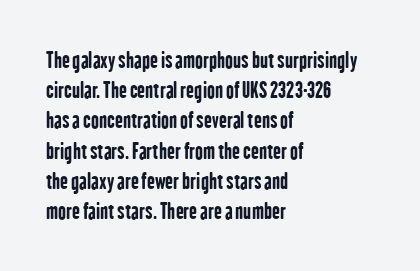
Q: Is the text bold? A: Yes.
Q: Is the text italic (slanted)? A: No, it is upright.
Q: Is the text underlined? A: No.
Q: How is the paragraph aligned? A: Left-aligned.
Q: Is the spacing between letters normal or unusually wide? A: Normal.
Q: Is the spacing between lines tight, normal or loose? A: Normal.
